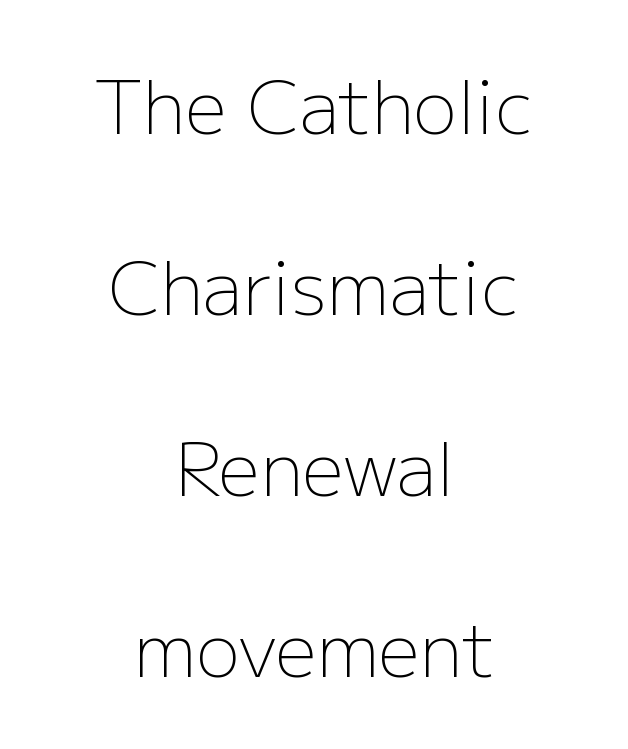
Q: Is the text bold? A: No.
Q: Is the text italic (slanted)? A: No, it is upright.
Q: Is the typeface a serif or a sans-serif typeface? A: Sans-serif.
Q: Is the text underlined? A: No.
Q: How is the paragraph aligned? A: Centered.
Q: Is the spacing between letters normal or unusually wide? A: Normal.
Q: Is the spacing between lines tight, normal or loose? A: Loose.
Q: Width (condensed, normal, or wide)? A: Normal.
Q: Stroke contrast? A: Low.
Q: x-height? A: Medium.
Q: Monospaced? A: No.
